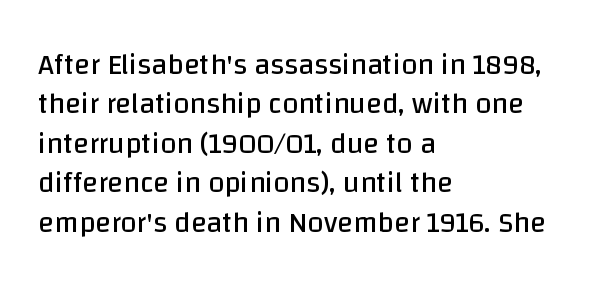
The image shows 29 px regular-weight sans-serif type, upright; set left-aligned, normal line spacing (1.36x), normal letter spacing, not underlined; low stroke contrast and a large x-height.
